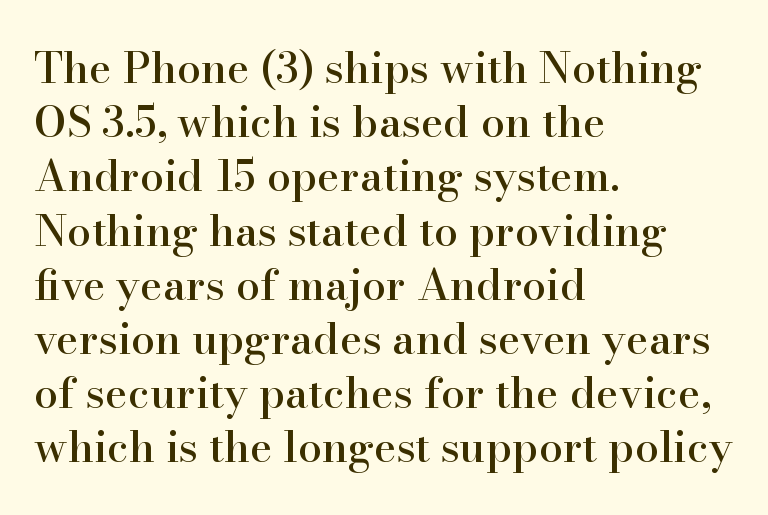
The image shows 43 px serif type, upright; set left-aligned, normal line spacing (1.26x), normal letter spacing, not underlined; high stroke contrast and a small x-height.
